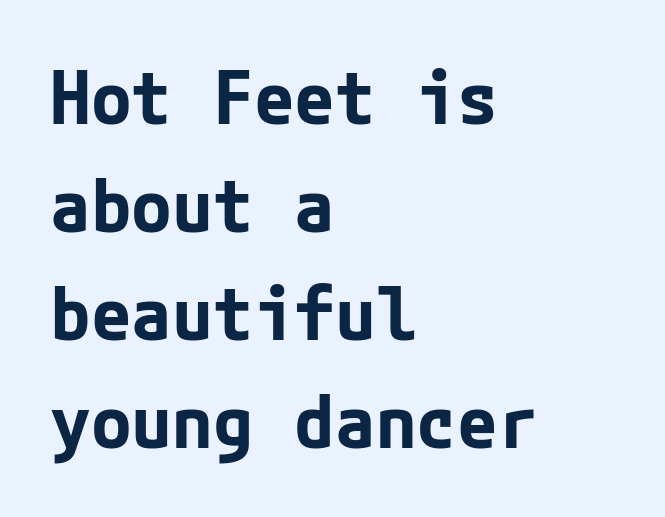
Look at the stroke-to-counter ratio: heavy, a bold. The lettering stays uniformly vertical, giving the passage a roman look. Inter-character spacing is left at the font's built-in metrics. These lines sit exactly where default settings would place them. The foot of each line stays bare and open.
